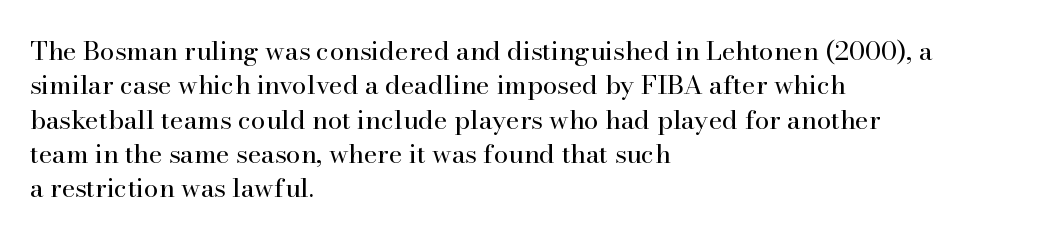
Leftover space on each line is placed entirely after the last word. Notice how the stems are strictly vertical — no italics here. The rendering uses a moderate line-height, typical for paragraphs. Underlining? Definitely not there. A light-to-regular cut is what we see here.
